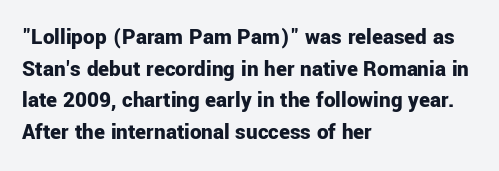
The image shows 23 px bold type, upright; set left-aligned, normal line spacing (1.38x), normal letter spacing, not underlined.
